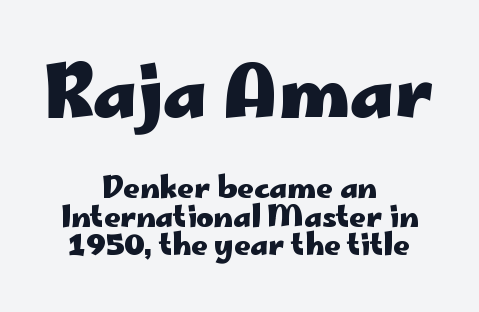
Q: Is the text bold? A: Yes.
Q: Is the text italic (slanted)? A: No, it is upright.
Q: Is the typeface a serif or a sans-serif typeface? A: Sans-serif.
Q: Is the text underlined? A: No.
Q: How is the paragraph aligned? A: Centered.
Q: Is the spacing between letters normal or unusually wide? A: Normal.
Q: Is the spacing between lines tight, normal or loose? A: Tight.
Q: Which block of text is set in a larger size, the first (top) or the second (bottom)? A: The first (top) one.
Q: Width (condensed, normal, or wide)? A: Wide.
Q: Stroke contrast? A: Low.
Q: x-height? A: Small.
Q: Monospaced? A: No.
